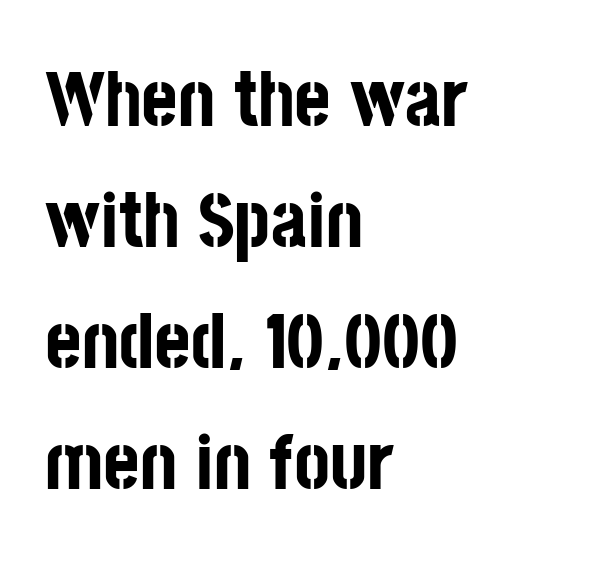
{"serif": "no", "italic": "no", "bold": "yes", "weight": "bold", "width": "condensed", "stroke_contrast": "low", "x_height": "large", "monospaced": "no", "underline": "no", "align": "left", "line_spacing": "normal", "line_spacing_ratio": 1.55, "letter_spacing": "normal", "letter_spacing_em": 0.0, "glyph_px": 78}
